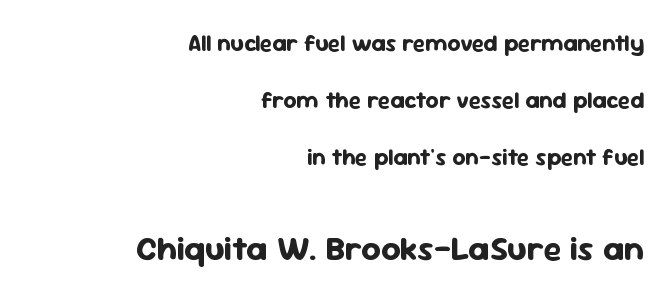
A full-strength bold gives these letters their thick strokes. Here the designer chose a conventional face with non-uniform glyph widths. A typesetter would call this zero additional tracking. Rendered with straight, roman letterforms.
